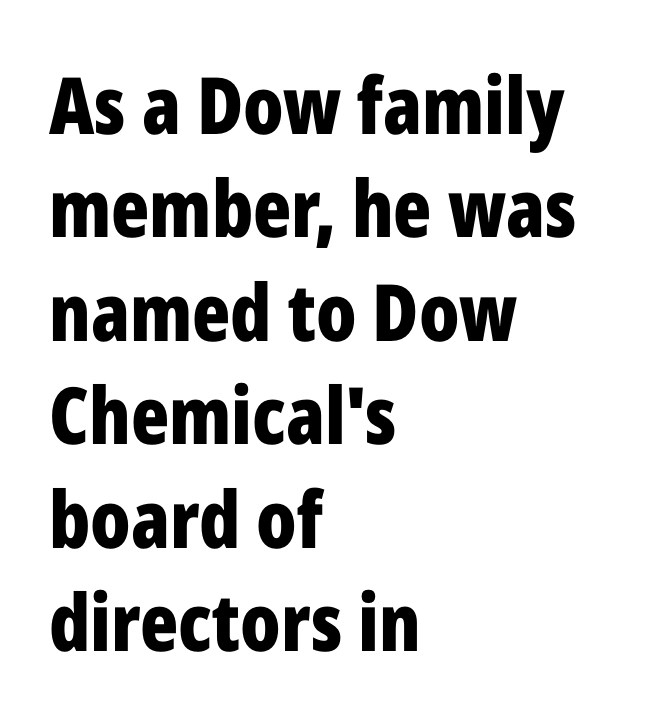
Q: Is the text bold? A: Yes.
Q: Is the text italic (slanted)? A: No, it is upright.
Q: Is the typeface a serif or a sans-serif typeface? A: Sans-serif.
Q: Is the text underlined? A: No.
Q: How is the paragraph aligned? A: Left-aligned.
Q: Is the spacing between letters normal or unusually wide? A: Normal.
Q: Is the spacing between lines tight, normal or loose? A: Normal.
Q: Width (condensed, normal, or wide)? A: Condensed.
Q: Stroke contrast? A: Low.
Q: x-height? A: Medium.
Q: Monospaced? A: No.
